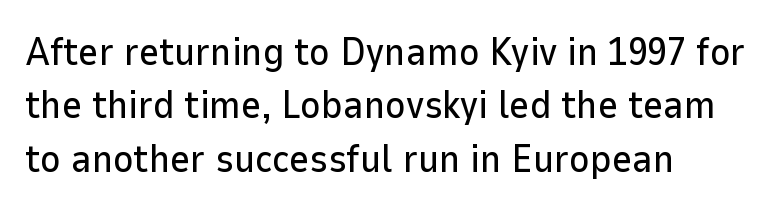
{"serif": "no", "italic": "no", "width": "normal", "stroke_contrast": "low", "x_height": "medium", "monospaced": "no", "underline": "no", "align": "left", "line_spacing": "normal", "line_spacing_ratio": 1.37, "letter_spacing": "normal", "letter_spacing_em": 0.0, "glyph_px": 39}
